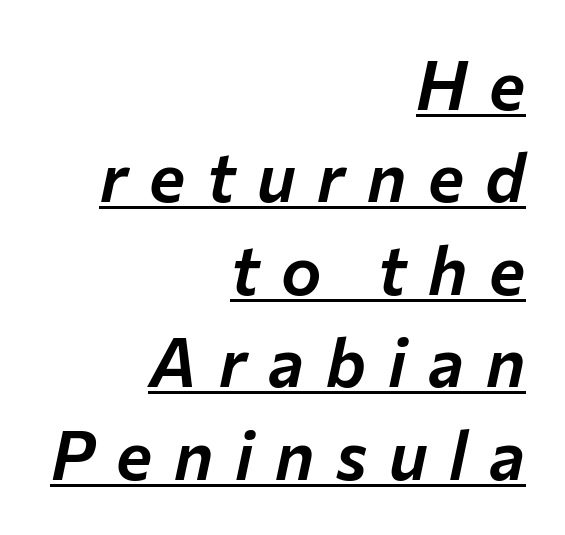
Q: Is the text italic (slanted)? A: Yes, it leans right by about 12 degrees.
Q: Is the text underlined? A: Yes.
Q: How is the paragraph aligned? A: Right-aligned.
Q: Is the spacing between letters normal or unusually wide? A: Unusually wide.
Q: Is the spacing between lines tight, normal or loose? A: Normal.
Q: Width (condensed, normal, or wide)? A: Normal.
Q: Stroke contrast? A: Low.
Q: x-height? A: Medium.
Q: Monospaced? A: No.
